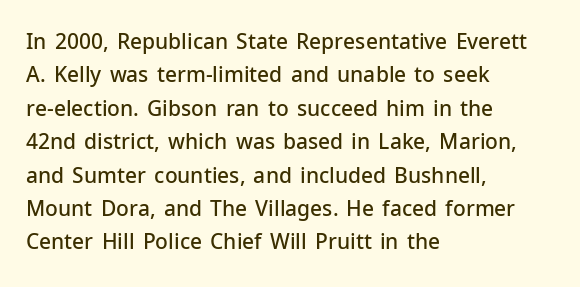
{"italic": "no", "bold": "semi", "underline": "no", "align": "left", "line_spacing": "normal", "line_spacing_ratio": 1.59, "letter_spacing": "normal", "letter_spacing_em": 0.0, "glyph_px": 21}
